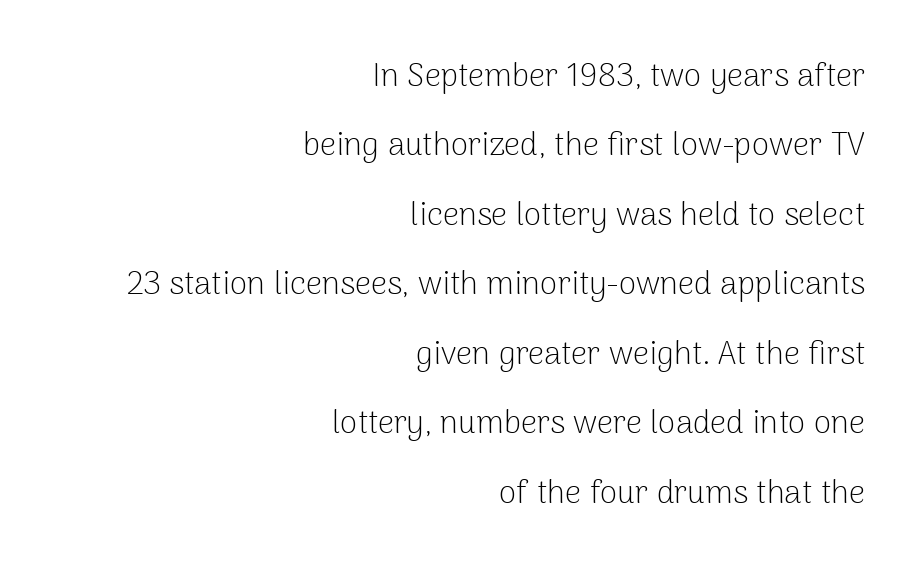
{"serif": "no", "italic": "no", "bold": "no", "weight": "light", "width": "normal", "stroke_contrast": "low", "x_height": "medium", "monospaced": "no", "underline": "no", "align": "right", "line_spacing": "loose", "line_spacing_ratio": 2.17, "letter_spacing": "normal", "letter_spacing_em": 0.0, "glyph_px": 32}
